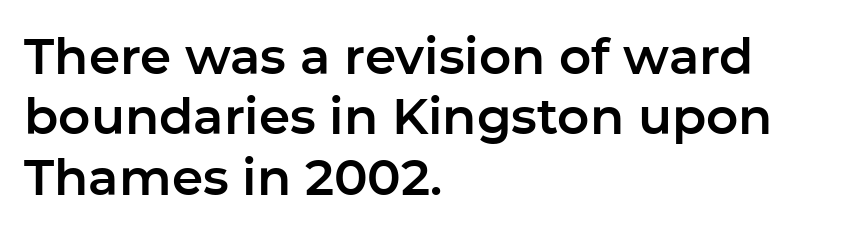
A typesetter would label this face a sans. Descenders hang freely into open space. The typography opts for an upright posture over an oblique one. Line beginnings align vertically; line endings do not. A typesetter would call this proportional, since set widths differ per character. Tracking here is standard; glyphs follow each other at the usual distance.
